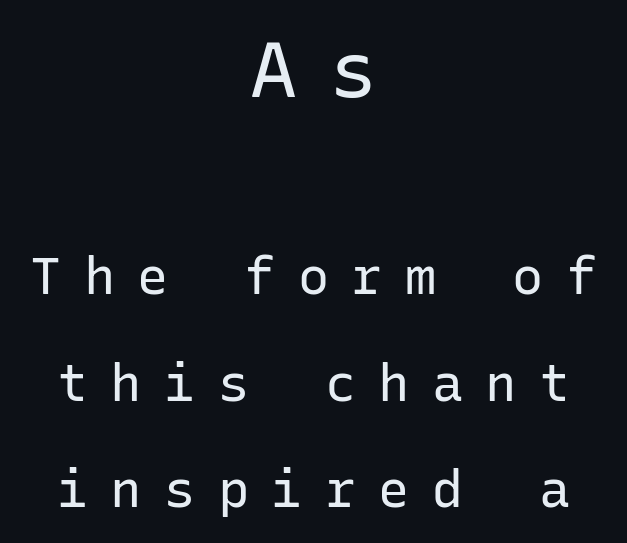
Italic? Not at all — the glyphs are vertical. The rendering positions every line midway between the sides. Do the characters align in a grid? Yes, the font is monospaced. Widely set lines give the paragraph a tall, airy silhouette. The typesetting does not lean heavy: it is not bold.
